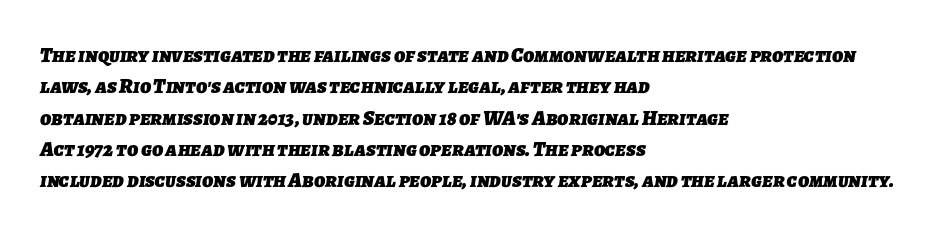
{"bold": "yes", "underline": "no", "align": "left", "line_spacing": "normal", "line_spacing_ratio": 1.49, "letter_spacing": "normal", "letter_spacing_em": 0.0, "glyph_px": 21}
